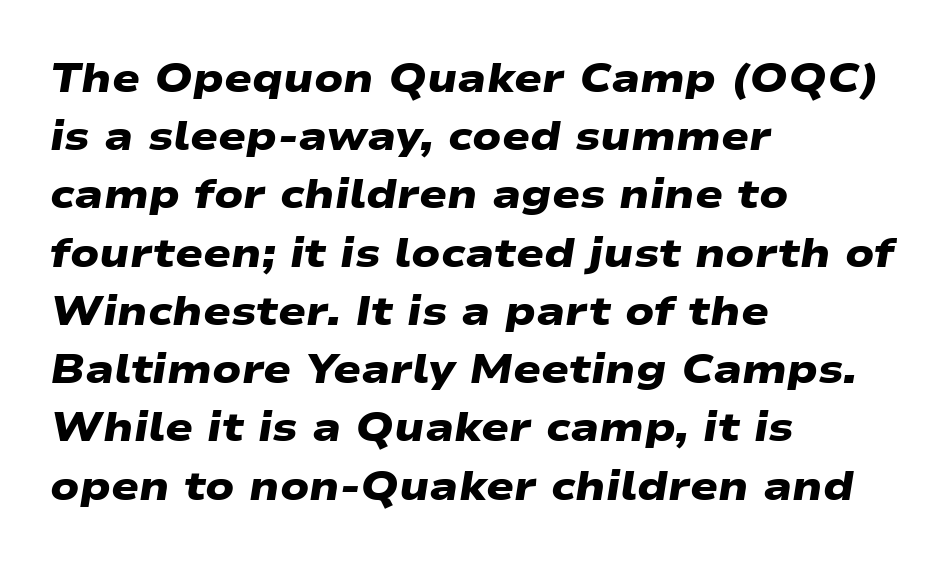
{"serif": "no", "bold": "yes", "weight": "heavy", "width": "wide", "stroke_contrast": "low", "x_height": "medium", "monospaced": "no", "underline": "no", "align": "left", "line_spacing": "normal", "line_spacing_ratio": 1.42, "letter_spacing": "normal", "letter_spacing_em": 0.0, "glyph_px": 41}
